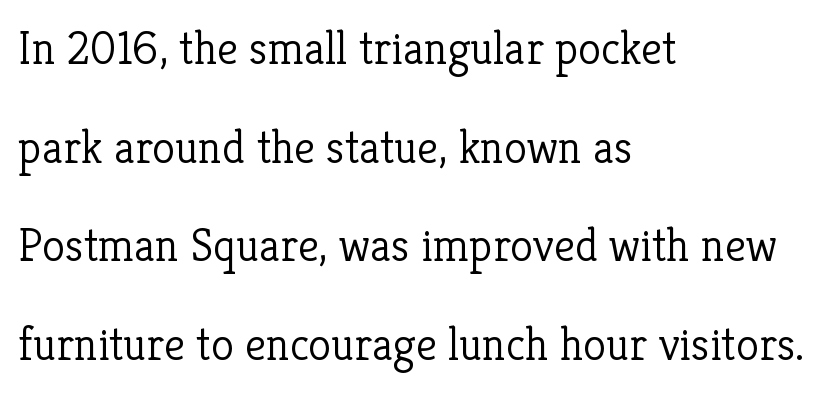
{"serif": "yes", "italic": "no", "bold": "no", "weight": "light", "width": "normal", "stroke_contrast": "low", "x_height": "medium", "monospaced": "no", "underline": "no", "align": "left", "line_spacing": "loose", "line_spacing_ratio": 2.1, "letter_spacing": "normal", "letter_spacing_em": 0.0, "glyph_px": 47}
